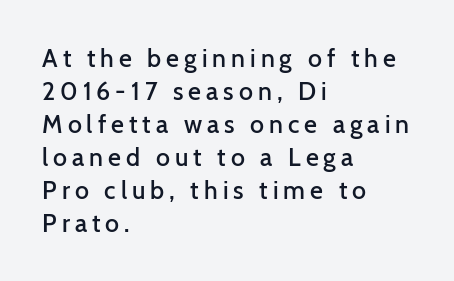
The image shows 25 px text type, upright; set left-aligned, normal line spacing (1.32x), unusually wide letter spacing (+0.2 em), not underlined.
